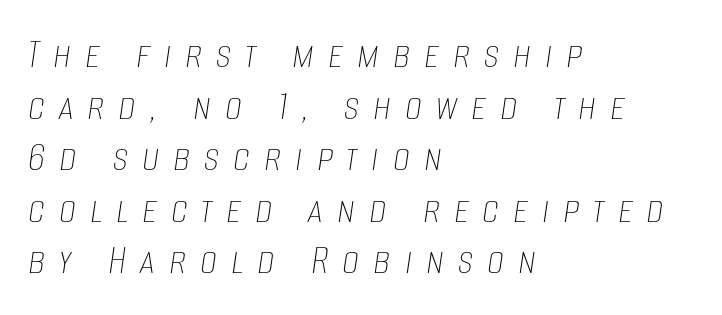
Note the varied advance widths — an 'i' is clearly narrower than an 'm'. Counters stay open thanks to moderate or lighter strokes. Visually the block forms a straight wall on the left and a jagged coastline on the right. Would a proofreader flag this as italicized? Yes. The rendering inserts visible extra space after every character. Decoration check: the copy has no underline.
